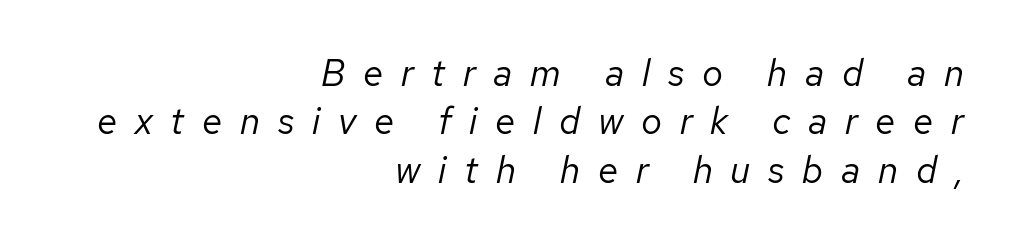
Q: Is the text bold? A: No.
Q: Is the text italic (slanted)? A: Yes, it leans right by about 12 degrees.
Q: Is the text underlined? A: No.
Q: How is the paragraph aligned? A: Right-aligned.
Q: Is the spacing between letters normal or unusually wide? A: Unusually wide.
Q: Is the spacing between lines tight, normal or loose? A: Normal.
Q: Width (condensed, normal, or wide)? A: Normal.
Q: Stroke contrast? A: Low.
Q: x-height? A: Medium.
Q: Monospaced? A: No.
